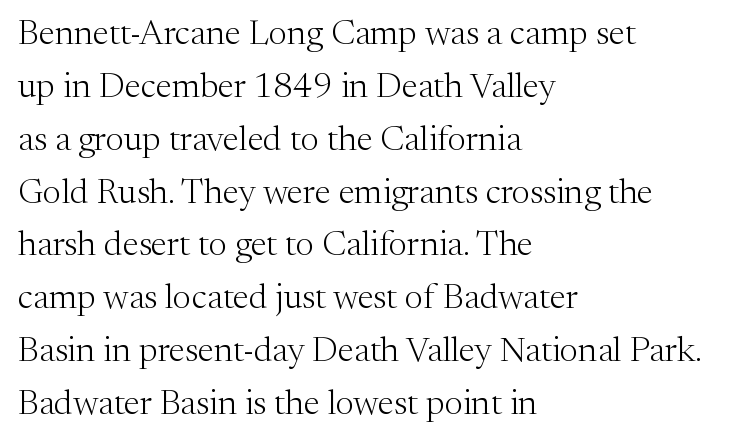
The image shows 35 px light serif type, upright; set left-aligned, normal line spacing (1.51x), normal letter spacing, not underlined; medium stroke contrast and a medium x-height.
